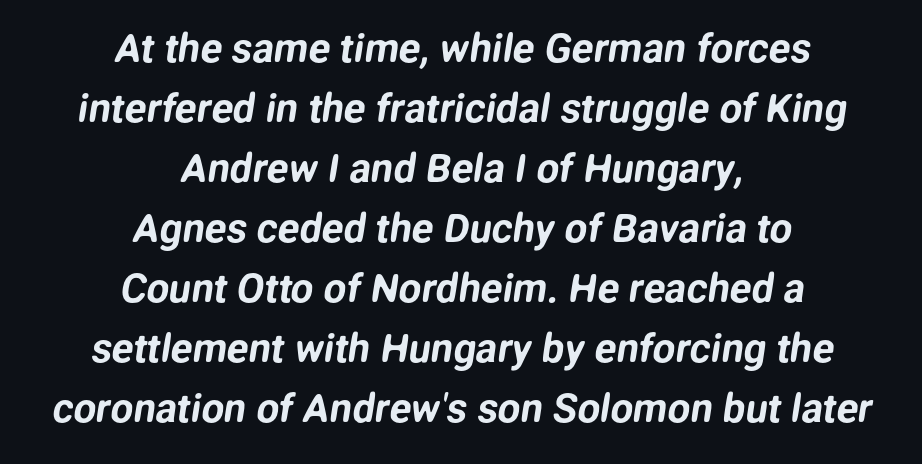
{"serif": "no", "width": "normal", "stroke_contrast": "low", "x_height": "medium", "monospaced": "no", "underline": "no", "align": "center", "line_spacing": "normal", "line_spacing_ratio": 1.5, "letter_spacing": "normal", "letter_spacing_em": 0.0, "glyph_px": 40}
